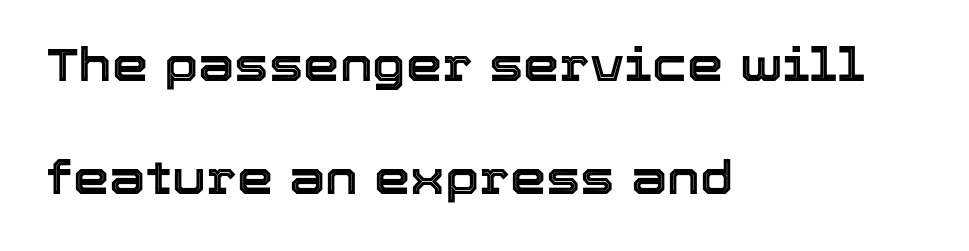
The image shows 46 px text type, upright; set left-aligned, loose line spacing (2.46x), normal letter spacing, not underlined; a medium x-height.
